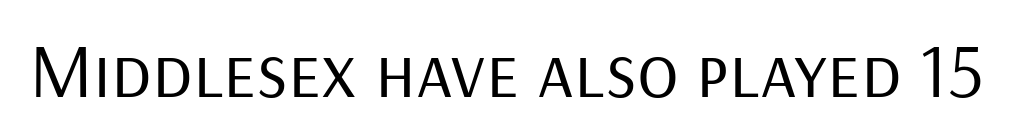
Q: Is the text bold? A: No.
Q: Is the text italic (slanted)? A: No, it is upright.
Q: Is the typeface a serif or a sans-serif typeface? A: Sans-serif.
Q: Is the text underlined? A: No.
Q: Is the spacing between letters normal or unusually wide? A: Normal.
Q: Width (condensed, normal, or wide)? A: Normal.
Q: Stroke contrast? A: Low.
Q: x-height? A: Medium.
Q: Monospaced? A: No.
